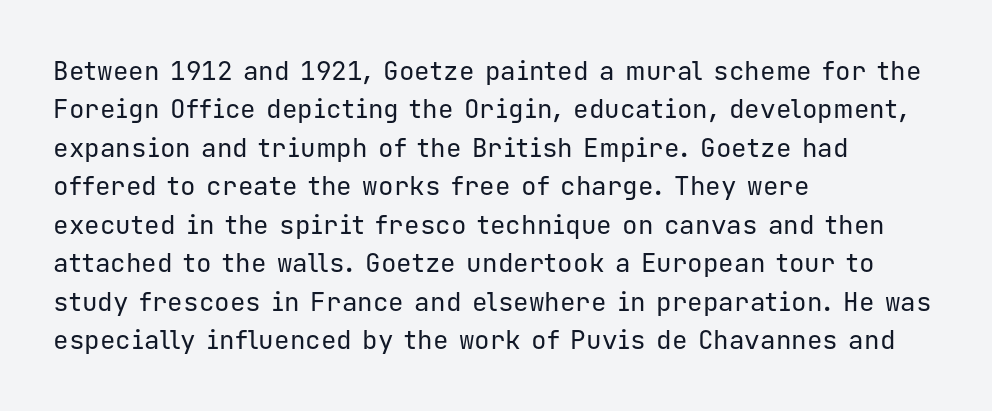
Q: Is the text bold? A: No.
Q: Is the text italic (slanted)? A: No, it is upright.
Q: Is the text underlined? A: No.
Q: How is the paragraph aligned? A: Left-aligned.
Q: Is the spacing between letters normal or unusually wide? A: Normal.
Q: Is the spacing between lines tight, normal or loose? A: Normal.
